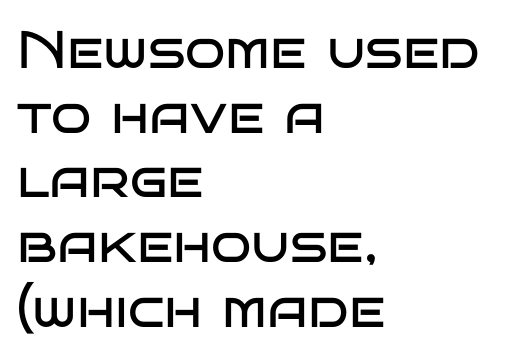
The image shows 53 px regular-weight, wide sans-serif type, upright; set left-aligned, line spacing 1.22x, normal letter spacing, not underlined; low stroke contrast and a large x-height.
